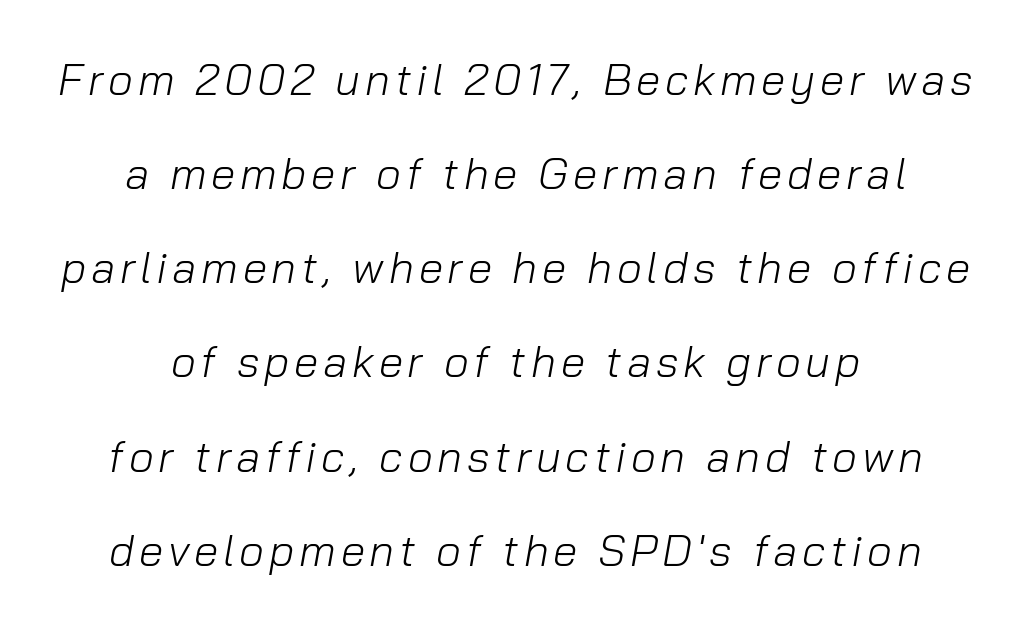
The image shows 44 px light type, italic (leaning right); set centered, loose line spacing (2.14x), not underlined; low stroke contrast and a medium x-height.
